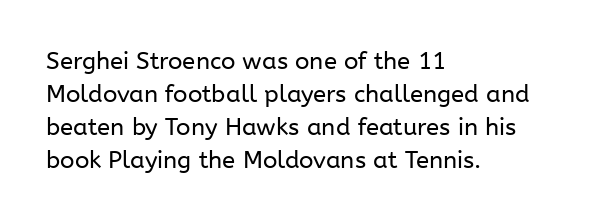
{"italic": "no", "bold": "no", "underline": "no", "align": "left", "line_spacing": "normal", "line_spacing_ratio": 1.38, "letter_spacing": "normal", "letter_spacing_em": 0.0, "glyph_px": 24}
